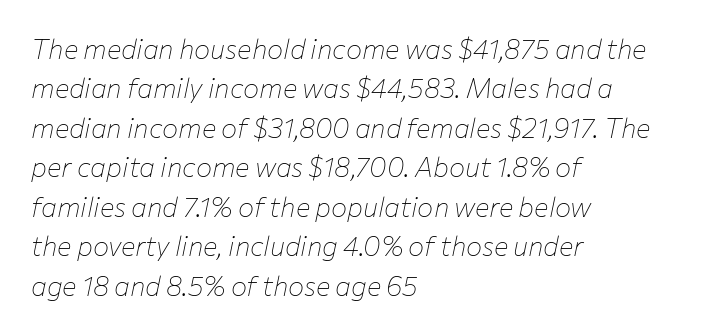
The image shows 27 px text type, italic (leaning right); set left-aligned, normal line spacing (1.46x), normal letter spacing, not underlined.
